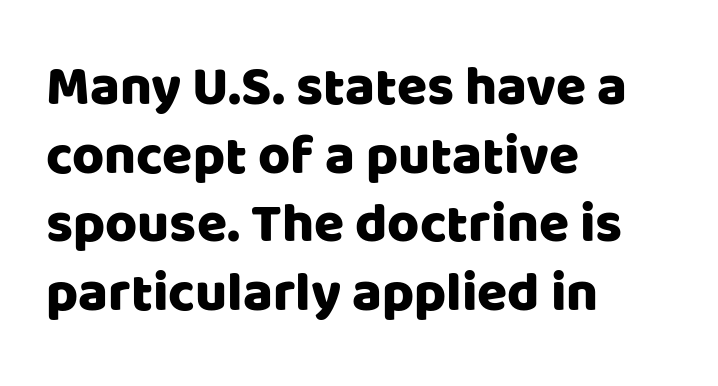
The image shows 55 px sans-serif type, upright; set left-aligned, normal line spacing (1.25x), normal letter spacing, not underlined; low stroke contrast and a large x-height.
